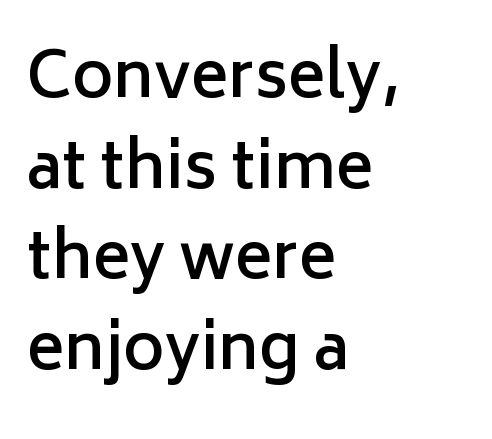
The image shows 63 px semibold sans-serif type, upright; set left-aligned, normal line spacing (1.44x), normal letter spacing, not underlined; low stroke contrast and a medium x-height.
